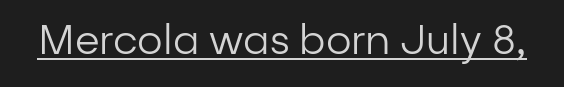
Q: Is the text bold? A: No.
Q: Is the text italic (slanted)? A: No, it is upright.
Q: Is the typeface a serif or a sans-serif typeface? A: Sans-serif.
Q: Is the text underlined? A: Yes.
Q: Is the spacing between letters normal or unusually wide? A: Normal.
Q: Width (condensed, normal, or wide)? A: Normal.
Q: Stroke contrast? A: Low.
Q: x-height? A: Medium.
Q: Monospaced? A: No.
